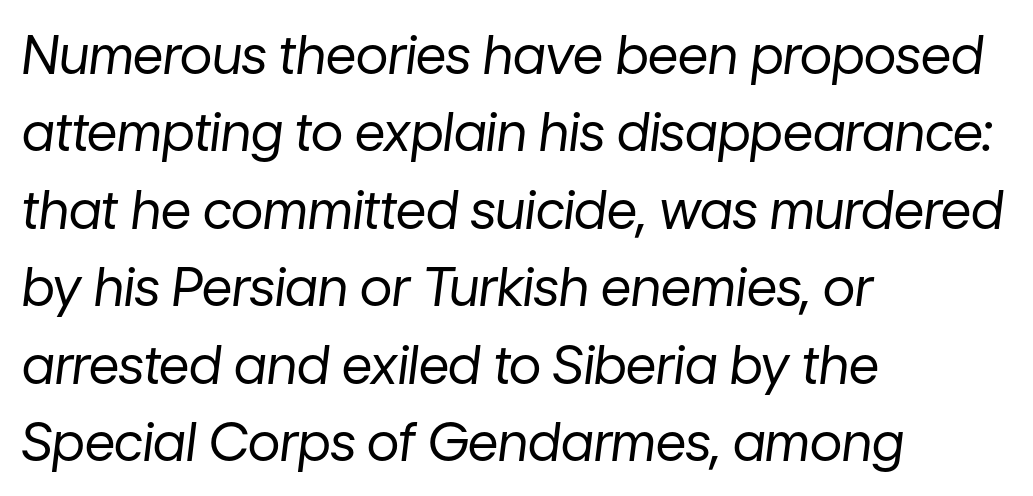
Q: Is the text bold? A: No.
Q: Is the text italic (slanted)? A: Yes, it leans right by about 7 degrees.
Q: Is the text underlined? A: No.
Q: How is the paragraph aligned? A: Left-aligned.
Q: Is the spacing between letters normal or unusually wide? A: Normal.
Q: Is the spacing between lines tight, normal or loose? A: Normal.
Q: Width (condensed, normal, or wide)? A: Normal.
Q: Stroke contrast? A: Low.
Q: x-height? A: Medium.
Q: Monospaced? A: No.
